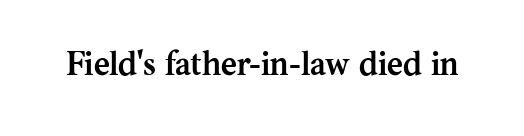
In terms of posture, this sample is upright. The area under the type is left untouched. The letters sit at their default tracking, neither squeezed nor spread. Look at the bottom of the vertical strokes: they flare into serifs here. Look at the stroke-to-counter ratio: heavy, a bold. Is this a fixed-width face? No — the glyphs have proportional, varying widths.
